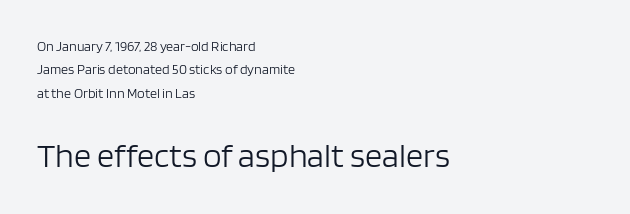
{"serif": "no", "italic": "no", "bold": "no", "weight": "light", "width": "normal", "stroke_contrast": "low", "x_height": "large", "monospaced": "no", "underline": "no", "align": "left", "line_spacing": "normal", "line_spacing_ratio": 1.67, "letter_spacing": "normal", "letter_spacing_em": 0.0, "larger_block": "second", "size_ratio": 2.43, "glyph_px": 34}
